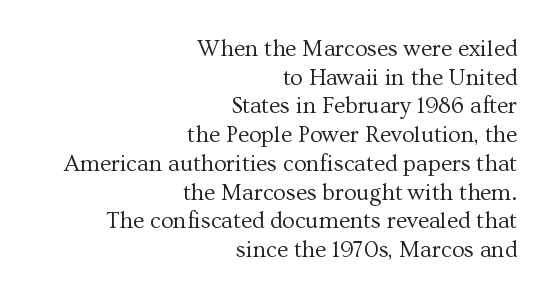
{"italic": "no", "bold": "no", "underline": "no", "align": "right", "line_spacing": "normal", "line_spacing_ratio": 1.25, "letter_spacing": "normal", "letter_spacing_em": 0.0, "glyph_px": 23}
